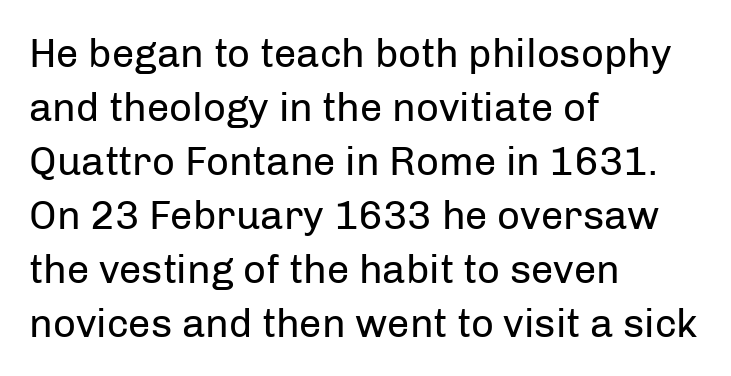
Each word holds together tightly as a unit, with standard inter-letter gaps. The rendering uses natural spacing where letterforms have individual widths. No chunkiness to these letters — they're not bold. This sample is left-justified, so line endings fall wherever the words run out.
